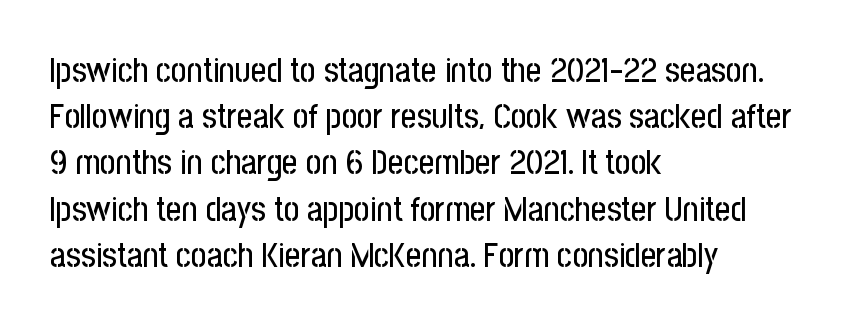
Q: Is the text italic (slanted)? A: No, it is upright.
Q: Is the typeface a serif or a sans-serif typeface? A: Sans-serif.
Q: Is the text underlined? A: No.
Q: How is the paragraph aligned? A: Left-aligned.
Q: Is the spacing between letters normal or unusually wide? A: Normal.
Q: Is the spacing between lines tight, normal or loose? A: Normal.
Q: Width (condensed, normal, or wide)? A: Condensed.
Q: Stroke contrast? A: Low.
Q: x-height? A: Medium.
Q: Monospaced? A: No.
